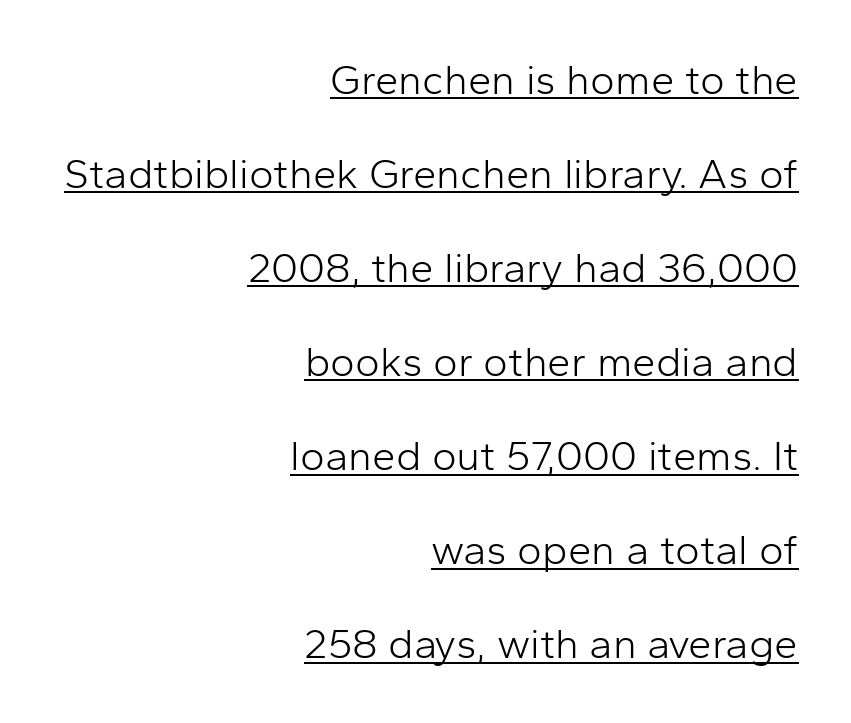
{"serif": "no", "italic": "no", "bold": "no", "weight": "light", "width": "normal", "stroke_contrast": "low", "x_height": "medium", "monospaced": "no", "underline": "yes", "align": "right", "line_spacing": "loose", "line_spacing_ratio": 2.24, "letter_spacing": "normal", "letter_spacing_em": 0.0, "glyph_px": 42}
